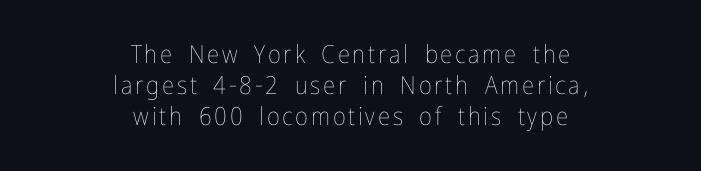
{"italic": "no", "bold": "no", "underline": "no", "align": "center", "line_spacing": "normal", "line_spacing_ratio": 1.25, "glyph_px": 25}
